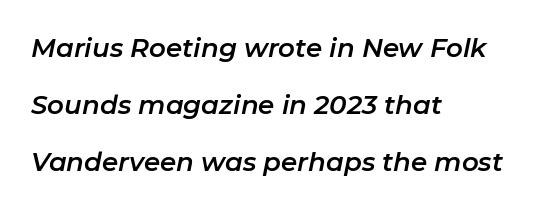
The image shows 26 px text type, italic (leaning right); set left-aligned, loose line spacing (2.2x), normal letter spacing, not underlined.
